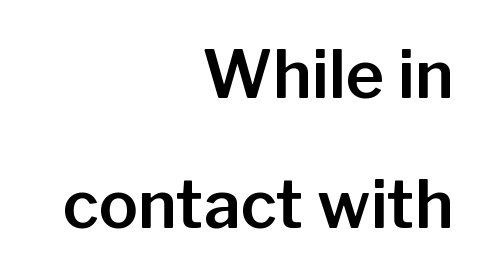
Q: Is the text italic (slanted)? A: No, it is upright.
Q: Is the typeface a serif or a sans-serif typeface? A: Sans-serif.
Q: Is the text underlined? A: No.
Q: How is the paragraph aligned? A: Right-aligned.
Q: Is the spacing between letters normal or unusually wide? A: Normal.
Q: Is the spacing between lines tight, normal or loose? A: Loose.
Q: Width (condensed, normal, or wide)? A: Normal.
Q: Stroke contrast? A: Low.
Q: x-height? A: Medium.
Q: Monospaced? A: No.
